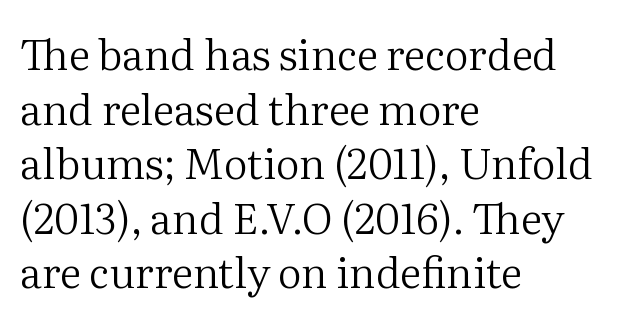
{"serif": "yes", "italic": "no", "bold": "no", "weight": "regular", "width": "normal", "stroke_contrast": "medium", "x_height": "medium", "monospaced": "no", "underline": "no", "align": "left", "line_spacing": "normal", "line_spacing_ratio": 1.3, "letter_spacing": "normal", "letter_spacing_em": 0.0, "glyph_px": 42}
